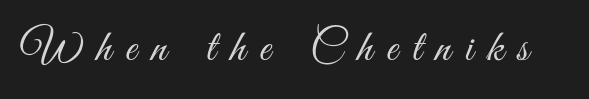
{"serif": "no", "bold": "no", "weight": "light", "width": "condensed", "stroke_contrast": "medium", "x_height": "small", "monospaced": "no", "underline": "no", "letter_spacing": "wide", "letter_spacing_em": 0.32, "glyph_px": 45}
